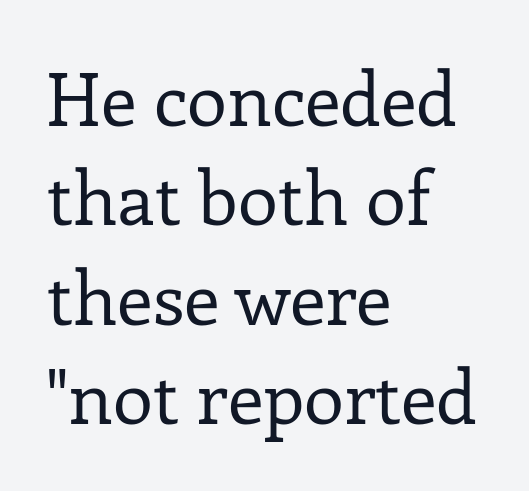
{"serif": "yes", "italic": "no", "bold": "no", "weight": "regular", "width": "normal", "stroke_contrast": "low", "x_height": "medium", "monospaced": "no", "underline": "no", "align": "left", "line_spacing": "normal", "line_spacing_ratio": 1.36, "letter_spacing": "normal", "letter_spacing_em": 0.0, "glyph_px": 73}
